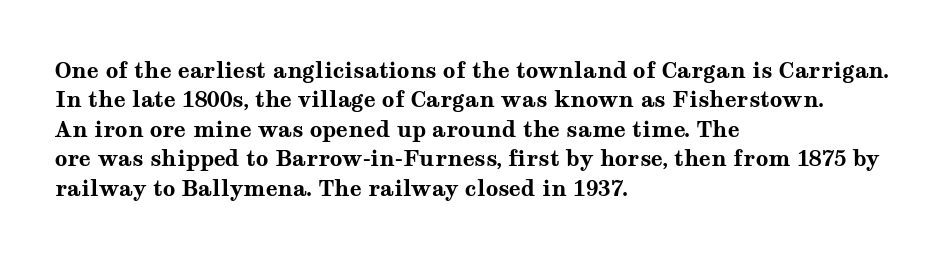
{"italic": "no", "bold": "yes", "underline": "no", "align": "left", "line_spacing": "normal", "line_spacing_ratio": 1.34, "letter_spacing": "normal", "letter_spacing_em": 0.0, "glyph_px": 22}
